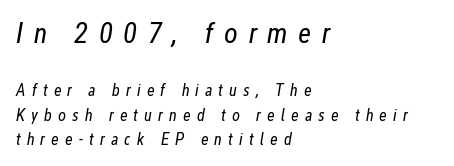
The image shows 29 px regular-weight, condensed type, italic (leaning right); set left-aligned, normal line spacing (1.42x), unusually wide letter spacing (+0.36 em), not underlined; the first (top) block is 1.71x larger; low stroke contrast and a medium x-height.
